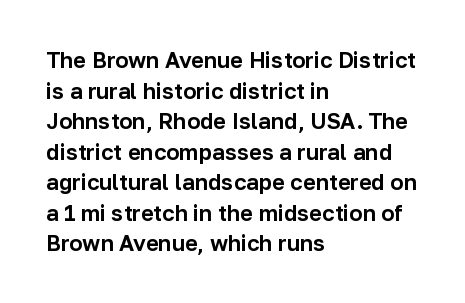
The image shows 22 px text type, upright; set left-aligned, normal line spacing (1.39x), normal letter spacing, not underlined.
